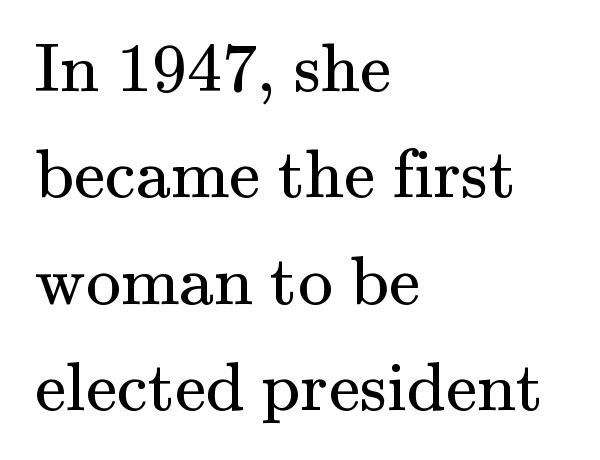
Stem width sits at or under what a default text font uses. This block has exactly the height ordinary leading produces. The lines are quadded left. Spacing verdict: proportional, widths tailored to each character. This rendering employs a face with finishing strokes, i.e., a serif.
